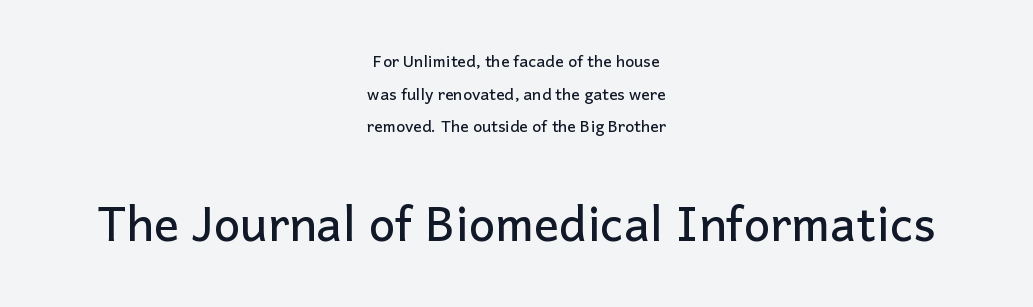
No italicization has been applied; the sample stays upright. Baseline-to-baseline distance is far greater than the letter height. A typesetter would label this face a sans. Larger block? The one below; the one above is distinctly smaller. This rendering features lettering with no underline.
